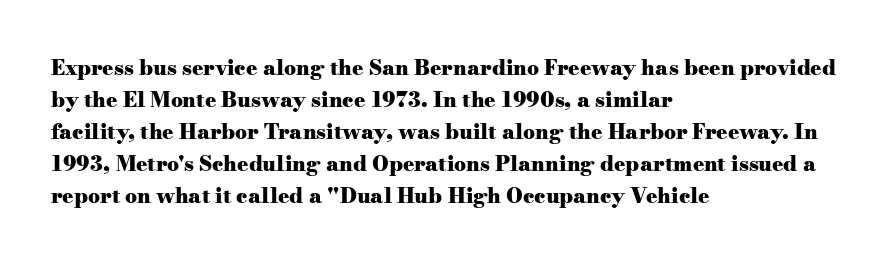
Q: Is the text bold? A: Yes.
Q: Is the text italic (slanted)? A: No, it is upright.
Q: Is the text underlined? A: No.
Q: How is the paragraph aligned? A: Left-aligned.
Q: Is the spacing between letters normal or unusually wide? A: Normal.
Q: Is the spacing between lines tight, normal or loose? A: Normal.
